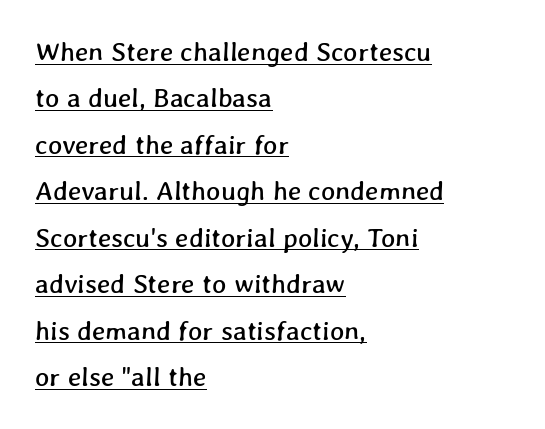
Q: Is the text underlined? A: Yes.
Q: How is the paragraph aligned? A: Left-aligned.
Q: Is the spacing between letters normal or unusually wide? A: Normal.
